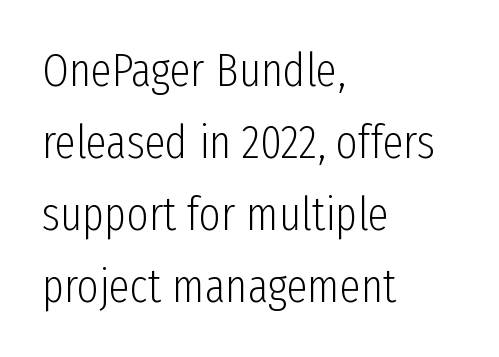
The typography opts for an upright posture over an oblique one. Inter-character spacing is left at the font's built-in metrics. A typesetter would call this proportional, since set widths differ per character. The passage shown stacks its lines at a standard gap. A typesetter would label this face a sans.
